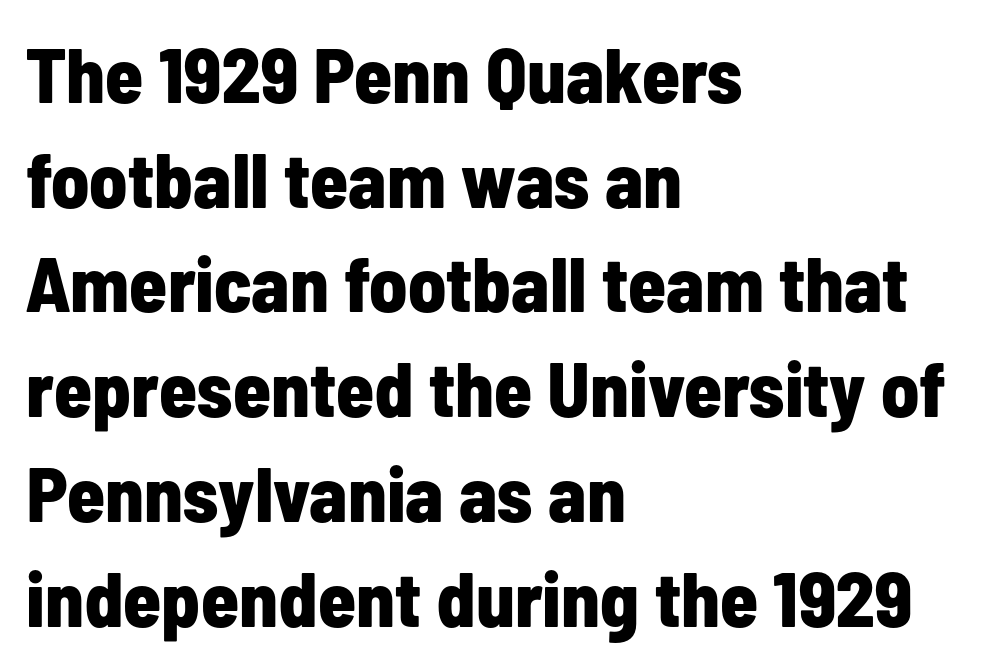
Q: Is the text bold? A: Yes.
Q: Is the text italic (slanted)? A: No, it is upright.
Q: Is the typeface a serif or a sans-serif typeface? A: Sans-serif.
Q: Is the text underlined? A: No.
Q: How is the paragraph aligned? A: Left-aligned.
Q: Is the spacing between letters normal or unusually wide? A: Normal.
Q: Is the spacing between lines tight, normal or loose? A: Normal.
Q: Width (condensed, normal, or wide)? A: Condensed.
Q: Stroke contrast? A: Low.
Q: x-height? A: Medium.
Q: Monospaced? A: No.
